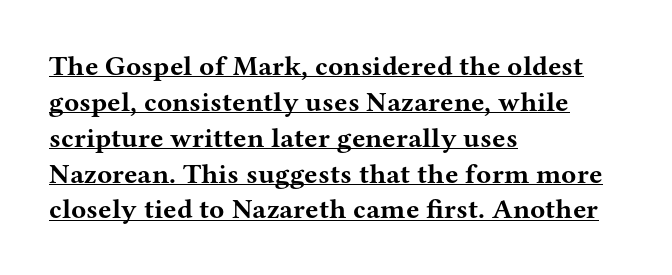
{"serif": "yes", "italic": "no", "bold": "yes", "weight": "bold", "width": "wide", "stroke_contrast": "medium", "x_height": "medium", "monospaced": "no", "underline": "yes", "align": "left", "line_spacing": "normal", "line_spacing_ratio": 1.28, "letter_spacing": "normal", "letter_spacing_em": 0.0, "glyph_px": 28}
